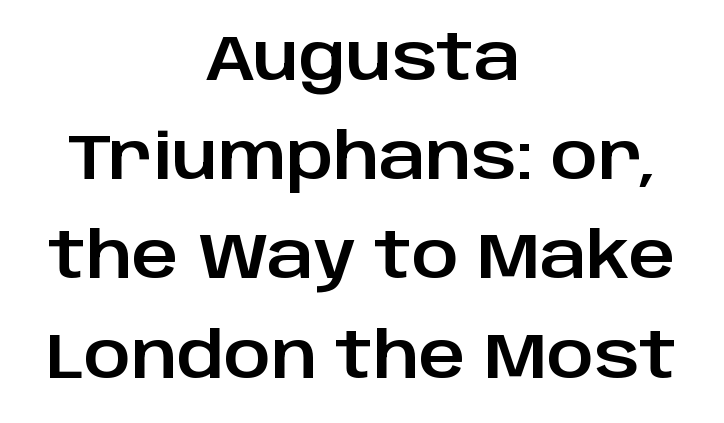
Q: Is the text italic (slanted)? A: No, it is upright.
Q: Is the typeface a serif or a sans-serif typeface? A: Sans-serif.
Q: Is the text underlined? A: No.
Q: How is the paragraph aligned? A: Centered.
Q: Is the spacing between letters normal or unusually wide? A: Normal.
Q: Is the spacing between lines tight, normal or loose? A: Normal.
Q: Width (condensed, normal, or wide)? A: Normal.
Q: Stroke contrast? A: Low.
Q: x-height? A: Large.
Q: Monospaced? A: No.
